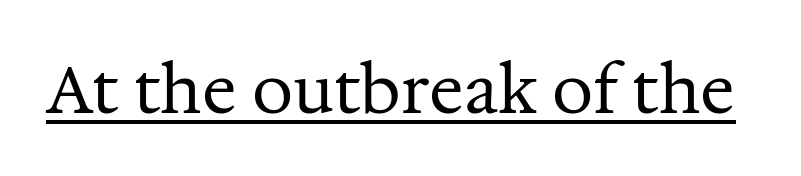
{"serif": "yes", "italic": "no", "bold": "no", "weight": "regular", "width": "normal", "stroke_contrast": "medium", "x_height": "medium", "monospaced": "no", "underline": "yes", "letter_spacing": "normal", "letter_spacing_em": 0.0, "glyph_px": 65}
